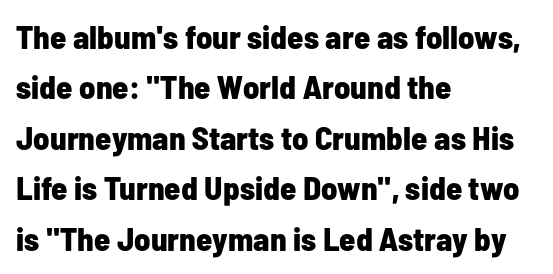
Q: Is the text bold? A: Yes.
Q: Is the text italic (slanted)? A: No, it is upright.
Q: Is the typeface a serif or a sans-serif typeface? A: Sans-serif.
Q: Is the text underlined? A: No.
Q: How is the paragraph aligned? A: Left-aligned.
Q: Is the spacing between letters normal or unusually wide? A: Normal.
Q: Is the spacing between lines tight, normal or loose? A: Normal.
Q: Width (condensed, normal, or wide)? A: Condensed.
Q: Stroke contrast? A: Low.
Q: x-height? A: Medium.
Q: Monospaced? A: No.
